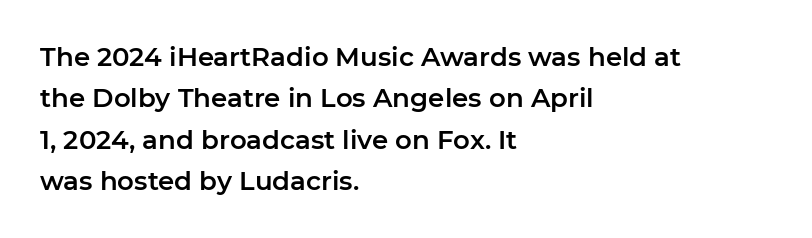
Q: Is the text italic (slanted)? A: No, it is upright.
Q: Is the text underlined? A: No.
Q: How is the paragraph aligned? A: Left-aligned.
Q: Is the spacing between letters normal or unusually wide? A: Normal.
Q: Is the spacing between lines tight, normal or loose? A: Normal.
